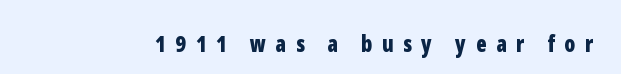
Q: Is the text bold? A: Yes.
Q: Is the text italic (slanted)? A: No, it is upright.
Q: Is the text underlined? A: No.
Q: Is the spacing between letters normal or unusually wide? A: Unusually wide.
